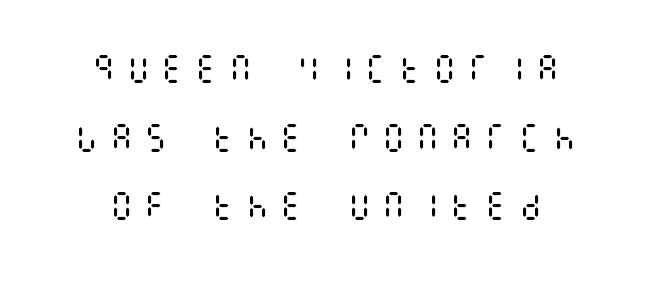
The space beneath each line is pristine and unruled. These lines have a slow, spaced-out rhythm from letter to letter. Baseline-to-baseline distance is far greater than the letter height. These lines were composed using upright roman letters.
